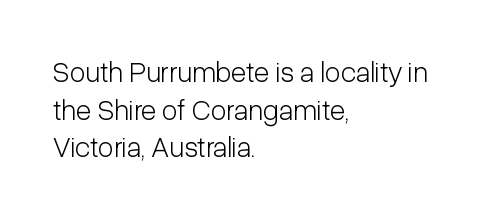
Descender tails drop into unmarked territory. This sample has the flowing, uneven cadence of proportional lettering. Upright lettering throughout. What's the leading like? Ordinary, nothing unusual. Standard letterfit; no display-style spreading of the glyphs. To sum up the face: it is a sans, with no serifs.
